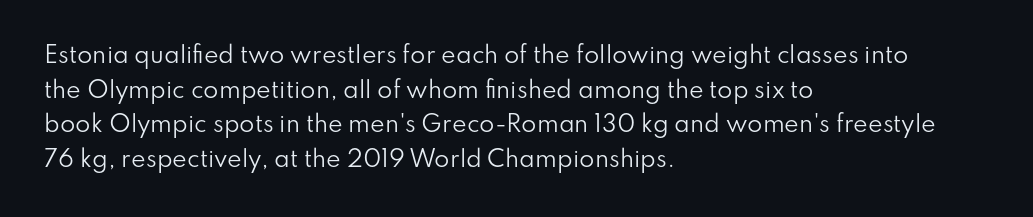
Q: Is the text bold? A: No.
Q: Is the text italic (slanted)? A: No, it is upright.
Q: Is the text underlined? A: No.
Q: How is the paragraph aligned? A: Left-aligned.
Q: Is the spacing between letters normal or unusually wide? A: Normal.
Q: Is the spacing between lines tight, normal or loose? A: Normal.
